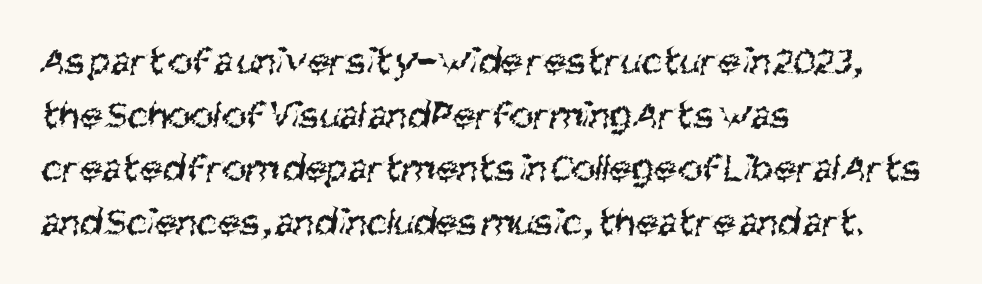
Honestly, there is no underline to notice here at all. Nothing unusual about the tracking: characters are spaced as the font intends. The lines in this sample share a left origin and differ only in where they stop. Weight: regular or lighter. Regarding leading, the lines here are spaced in the standard way.
